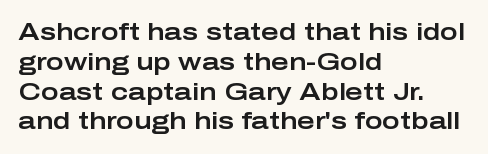
The image shows 24 px text type, upright; set left-aligned, line spacing 1.24x, normal letter spacing, not underlined.
